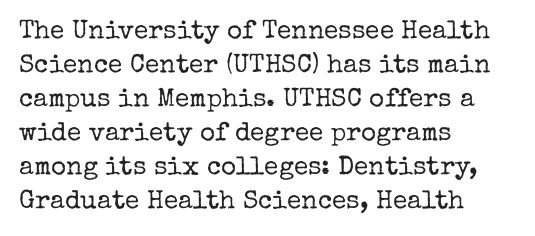
Descenders are the only things crossing below the line. All the whitespace from short lines collects on the right. Characters remain perfectly vertical along every line. The letters sit at their default tracking, neither squeezed nor spread.
